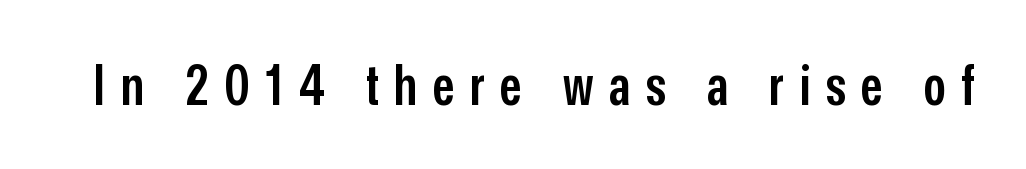
The image shows 55 px semibold, condensed sans-serif type, upright; set unusually wide letter spacing (+0.28 em), not underlined; low stroke contrast and a medium x-height.
